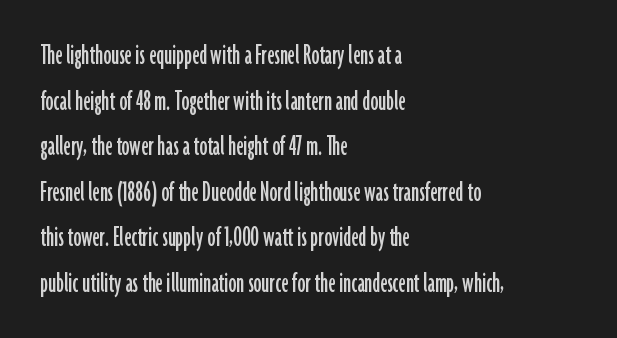
Q: Is the text italic (slanted)? A: No, it is upright.
Q: Is the typeface a serif or a sans-serif typeface? A: Sans-serif.
Q: Is the text underlined? A: No.
Q: How is the paragraph aligned? A: Left-aligned.
Q: Is the spacing between letters normal or unusually wide? A: Normal.
Q: Is the spacing between lines tight, normal or loose? A: Normal.
Q: Width (condensed, normal, or wide)? A: Condensed.
Q: Stroke contrast? A: Low.
Q: x-height? A: Medium.
Q: Monospaced? A: No.
